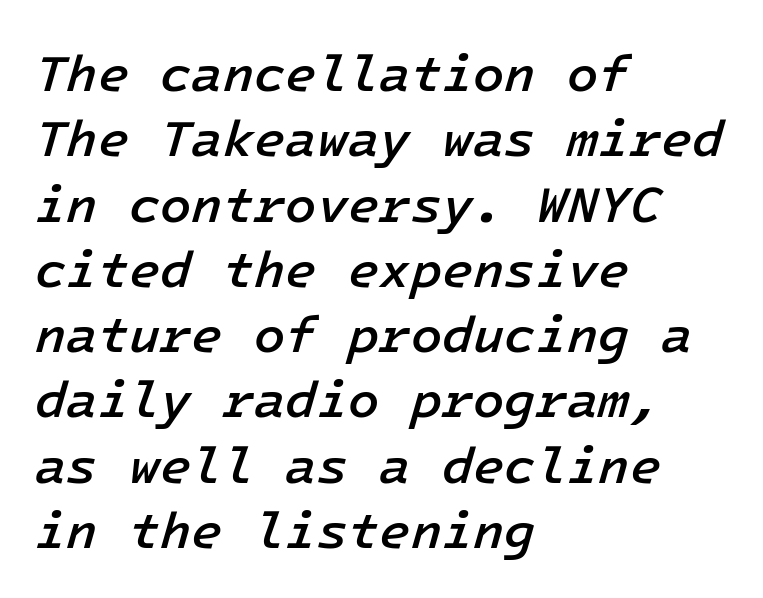
{"italic": "yes", "lean": "right", "slant_degrees": 16, "bold": "semi", "weight": "semibold", "width": "normal", "stroke_contrast": "low", "x_height": "medium", "underline": "no", "align": "left", "line_spacing": "normal", "line_spacing_ratio": 1.28, "letter_spacing": "normal", "letter_spacing_em": 0.0, "glyph_px": 51}
